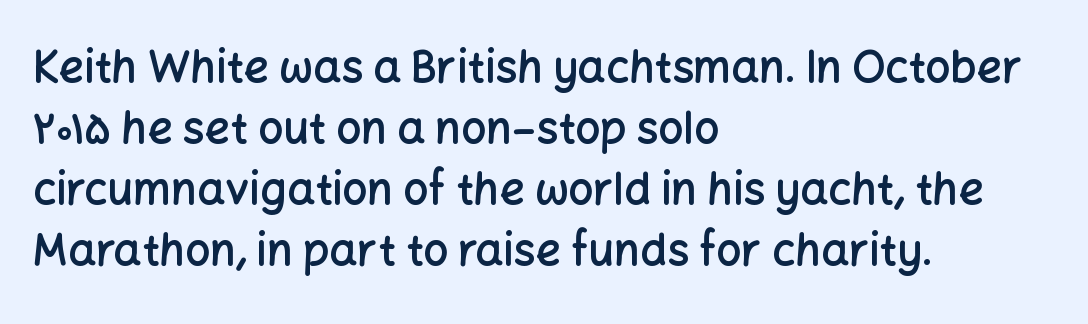
{"serif": "no", "italic": "no", "bold": "semi", "weight": "semibold", "width": "normal", "stroke_contrast": "low", "x_height": "medium", "monospaced": "no", "underline": "no", "align": "left", "line_spacing": "normal", "line_spacing_ratio": 1.39, "letter_spacing": "normal", "letter_spacing_em": 0.0, "glyph_px": 44}
